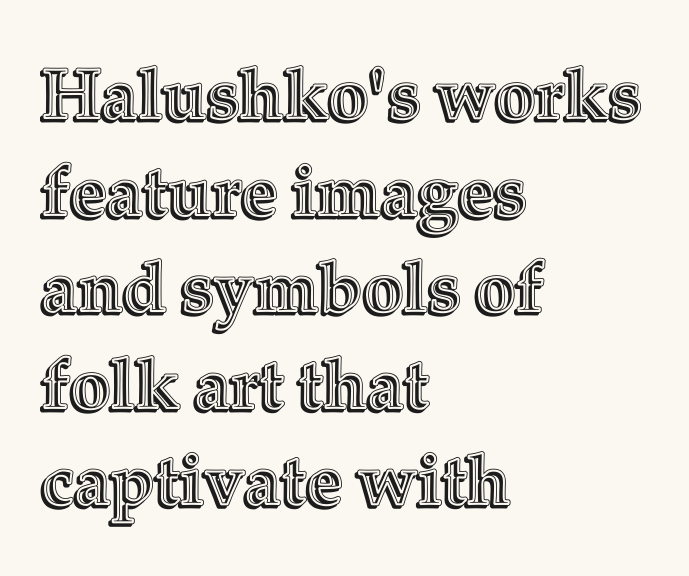
Q: Is the text italic (slanted)? A: No, it is upright.
Q: Is the text underlined? A: No.
Q: How is the paragraph aligned? A: Left-aligned.
Q: Is the spacing between letters normal or unusually wide? A: Normal.
Q: Is the spacing between lines tight, normal or loose? A: Normal.
Q: Width (condensed, normal, or wide)? A: Normal.
Q: x-height? A: Medium.
Q: Monospaced? A: No.
